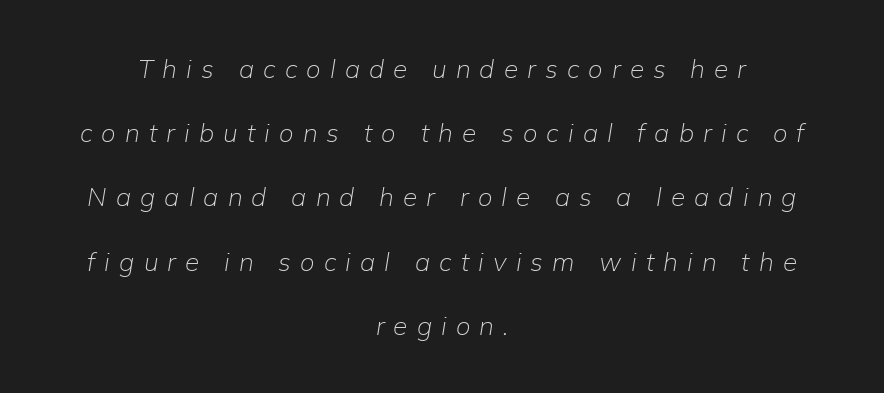
The rendering applies a slant to the glyphs. Is the block centered? Yes — each line is placed symmetrically about the middle. Bare-footed words on every line. The tracking jumps out immediately: characters are airy and widely separated.
